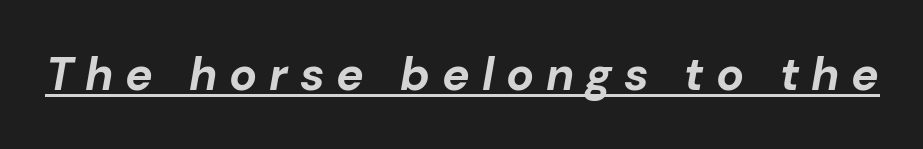
In terms of posture, this sample is oblique. Students, note that the glyphs here are deliberately spaced far apart. These words are printed bold, with thick strokes throughout. What decoration does the sample have? An underline.
